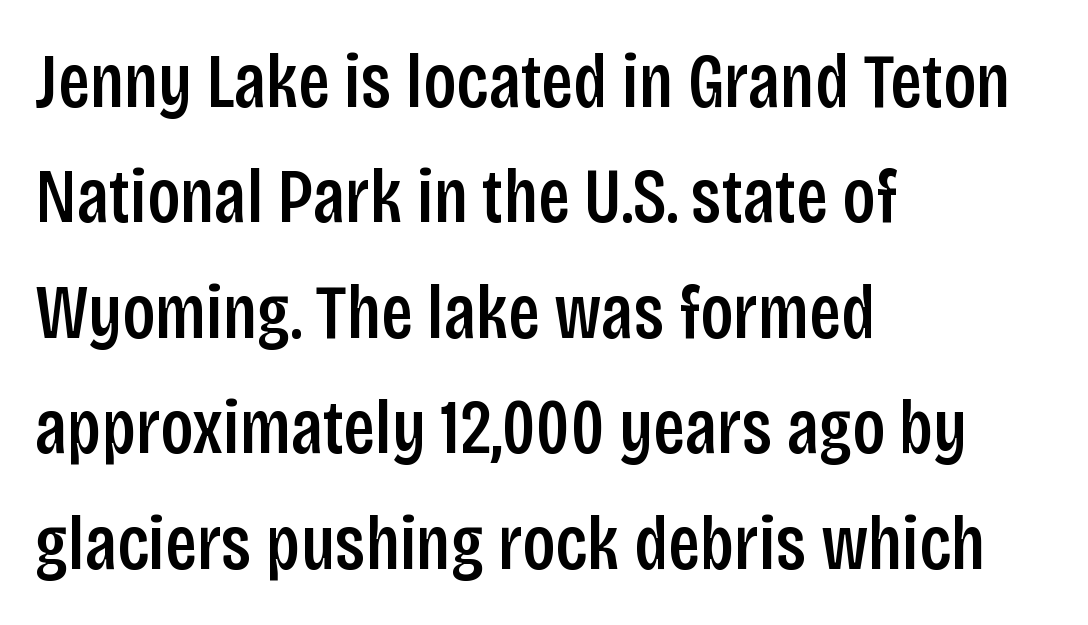
The image shows 77 px condensed sans-serif type, upright; set left-aligned, normal line spacing (1.5x), normal letter spacing, not underlined; low stroke contrast and a large x-height.
